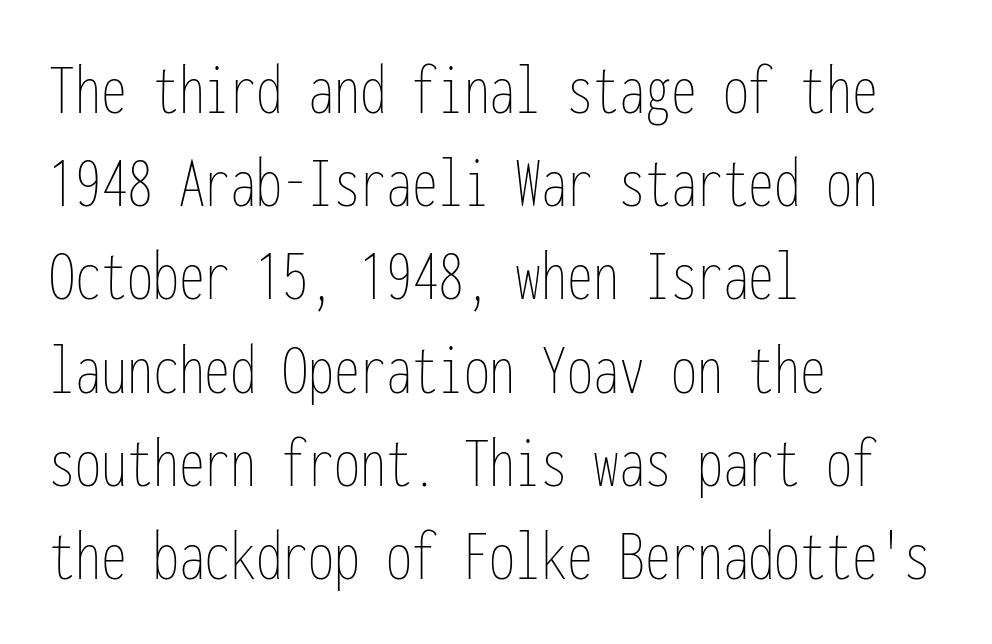
The image shows 74 px thin, condensed type, upright, monospaced; set left-aligned, normal line spacing (1.26x), normal letter spacing, not underlined; low stroke contrast and a medium x-height.
